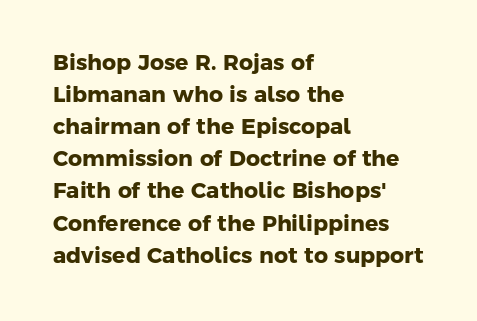
{"bold": "yes", "underline": "no", "align": "left", "line_spacing": "normal", "line_spacing_ratio": 1.46, "letter_spacing": "normal", "letter_spacing_em": 0.0, "glyph_px": 22}
